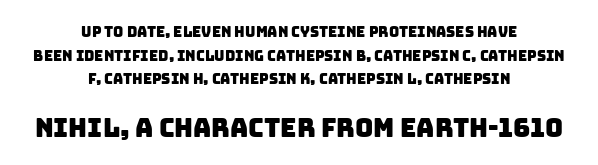
This block has exactly the height ordinary leading produces. The paragraph shown floats in the horizontal middle. Larger block? The one below; the one above is distinctly smaller. The glyphs are unaccompanied by any horizontal stroke below them. Is the letter spacing exaggerated? No — it looks like the ordinary default.
